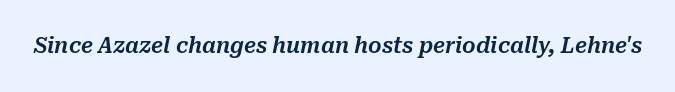
The image shows 21 px text type, italic (leaning right); set normal letter spacing, not underlined.
